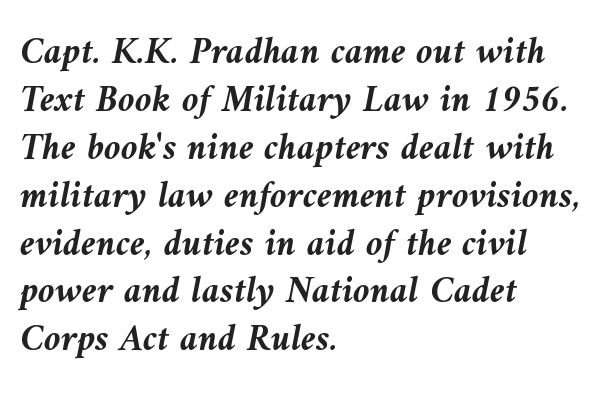
Q: Is the text bold? A: Yes.
Q: Is the text italic (slanted)? A: Yes, it leans left by about 9 degrees.
Q: Is the text underlined? A: No.
Q: How is the paragraph aligned? A: Left-aligned.
Q: Is the spacing between letters normal or unusually wide? A: Normal.
Q: Is the spacing between lines tight, normal or loose? A: Normal.
Q: Width (condensed, normal, or wide)? A: Normal.
Q: Stroke contrast? A: Medium.
Q: x-height? A: Medium.
Q: Monospaced? A: No.
